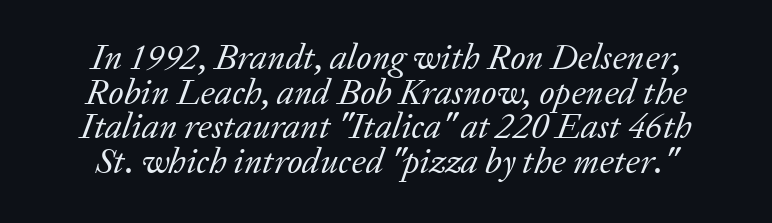
{"serif": "yes", "italic": "yes", "lean": "right", "slant_degrees": 20, "bold": "no", "weight": "regular", "width": "normal", "stroke_contrast": "low", "x_height": "medium", "monospaced": "no", "underline": "no", "line_spacing": "tight", "line_spacing_ratio": 0.96, "letter_spacing": "normal", "letter_spacing_em": 0.0, "glyph_px": 36}
